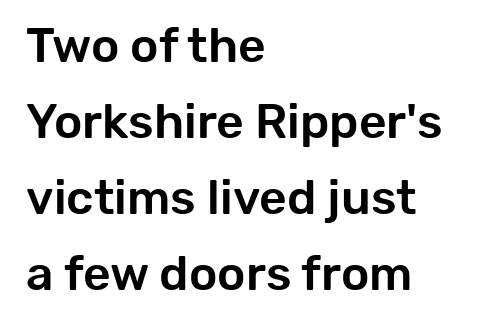
Q: Is the text italic (slanted)? A: No, it is upright.
Q: Is the typeface a serif or a sans-serif typeface? A: Sans-serif.
Q: Is the text underlined? A: No.
Q: How is the paragraph aligned? A: Left-aligned.
Q: Is the spacing between letters normal or unusually wide? A: Normal.
Q: Is the spacing between lines tight, normal or loose? A: Normal.
Q: Width (condensed, normal, or wide)? A: Normal.
Q: Stroke contrast? A: Low.
Q: x-height? A: Medium.
Q: Monospaced? A: No.
